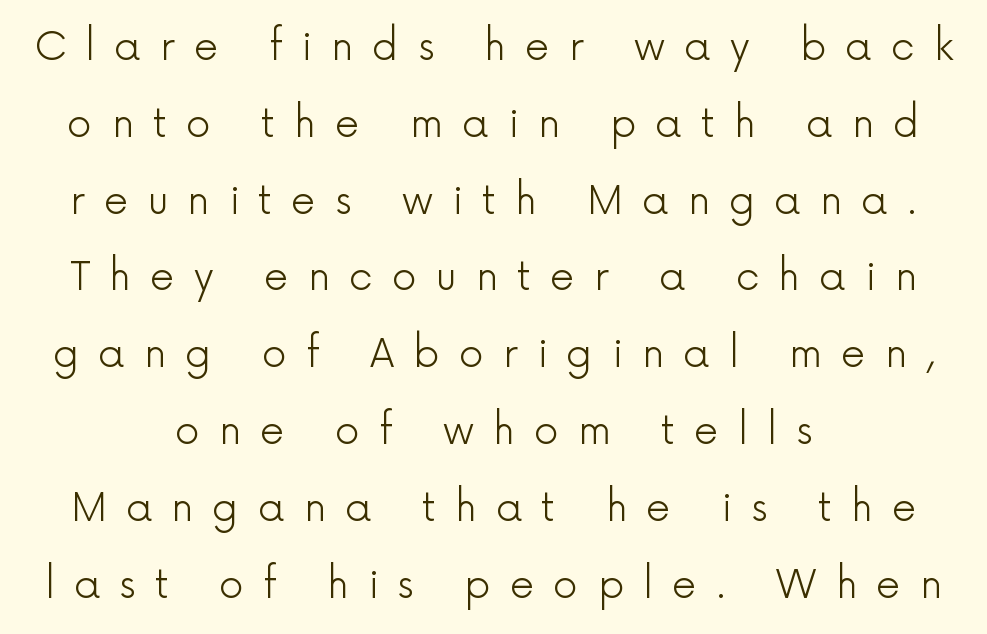
{"serif": "no", "italic": "no", "bold": "no", "weight": "light", "width": "normal", "x_height": "medium", "monospaced": "no", "underline": "no", "align": "center", "line_spacing": "loose", "line_spacing_ratio": 1.97, "letter_spacing": "wide", "letter_spacing_em": 0.49, "glyph_px": 39}
